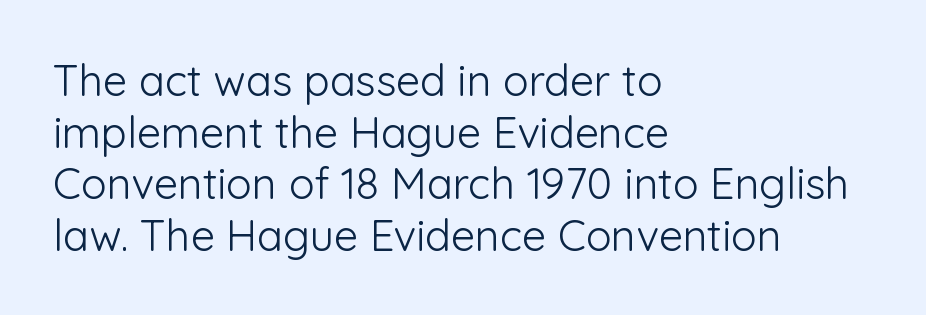
Note the varied advance widths — an 'i' is clearly narrower than an 'm'. The characters display no serif detailing; their extremities are plain. The paragraph shown leans on its left margin. Quick note: underline off. The font sits on the lighter half of the weight spectrum, regular included. This rendering leaves character spacing at its baseline value.
